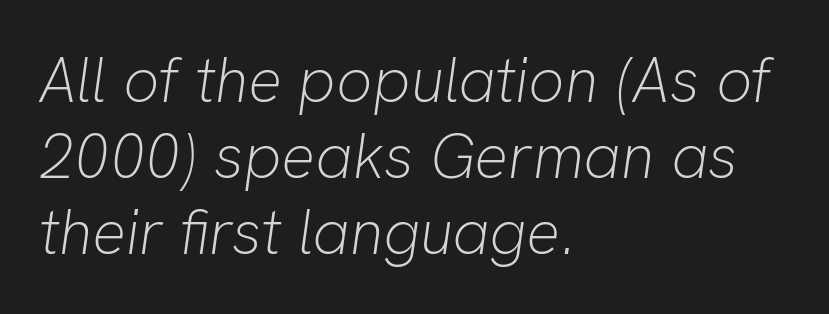
{"italic": "yes", "lean": "right", "slant_degrees": 8, "bold": "no", "weight": "light", "width": "normal", "stroke_contrast": "low", "x_height": "medium", "monospaced": "no", "underline": "no", "align": "left", "line_spacing_ratio": 1.21, "letter_spacing": "normal", "letter_spacing_em": 0.0, "glyph_px": 63}
